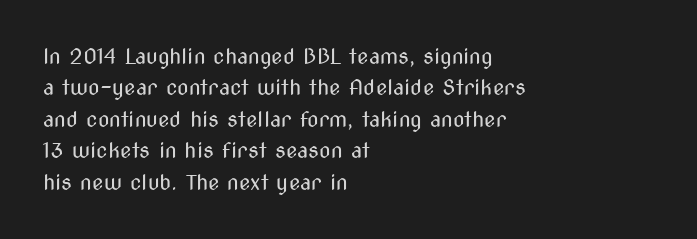
{"italic": "no", "bold": "no", "underline": "no", "align": "left", "line_spacing": "normal", "line_spacing_ratio": 1.5, "letter_spacing": "normal", "letter_spacing_em": 0.0, "glyph_px": 21}
